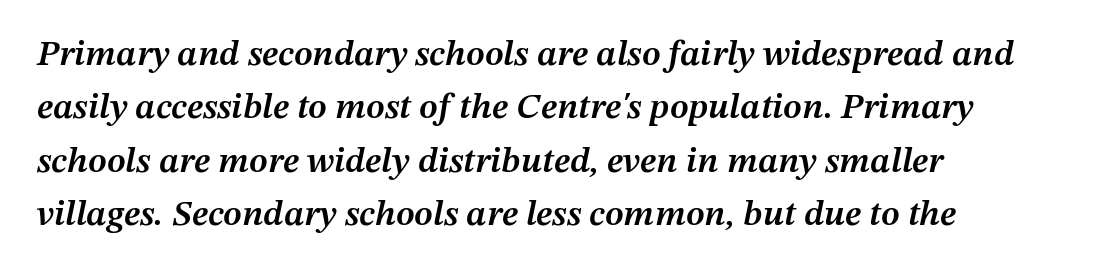
Q: Is the text bold? A: Semi-bold.
Q: Is the text italic (slanted)? A: Yes, it leans right by about 12 degrees.
Q: Is the text underlined? A: No.
Q: How is the paragraph aligned? A: Left-aligned.
Q: Is the spacing between letters normal or unusually wide? A: Normal.
Q: Is the spacing between lines tight, normal or loose? A: Normal.
Q: Width (condensed, normal, or wide)? A: Normal.
Q: Stroke contrast? A: Medium.
Q: x-height? A: Medium.
Q: Monospaced? A: No.
